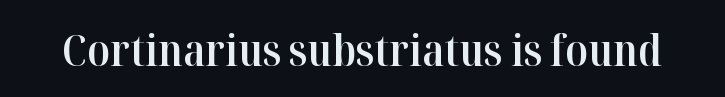
Q: Is the text bold? A: Semi-bold.
Q: Is the text italic (slanted)? A: No, it is upright.
Q: Is the typeface a serif or a sans-serif typeface? A: Serif.
Q: Is the text underlined? A: No.
Q: Is the spacing between letters normal or unusually wide? A: Normal.
Q: Width (condensed, normal, or wide)? A: Normal.
Q: Stroke contrast? A: High.
Q: x-height? A: Medium.
Q: Monospaced? A: No.
